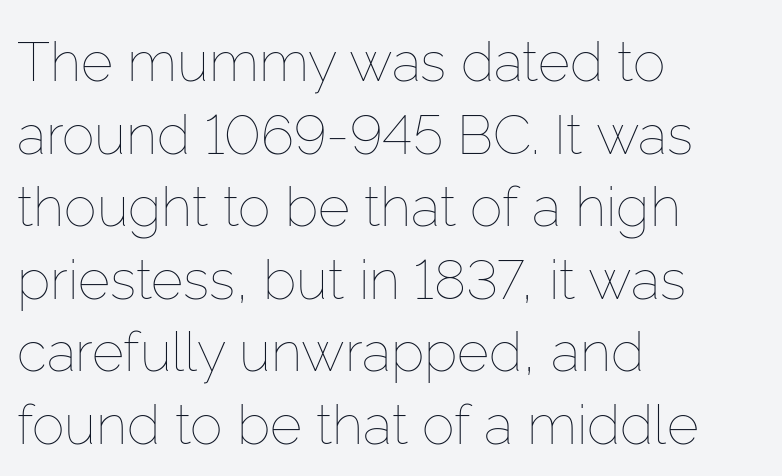
Varying glyph widths throughout — classic text-font behaviour. You could call the tracking neutral — neither tight nor loose. Lines of text with bare space underneath. The rag falls on the right side of this text block.
